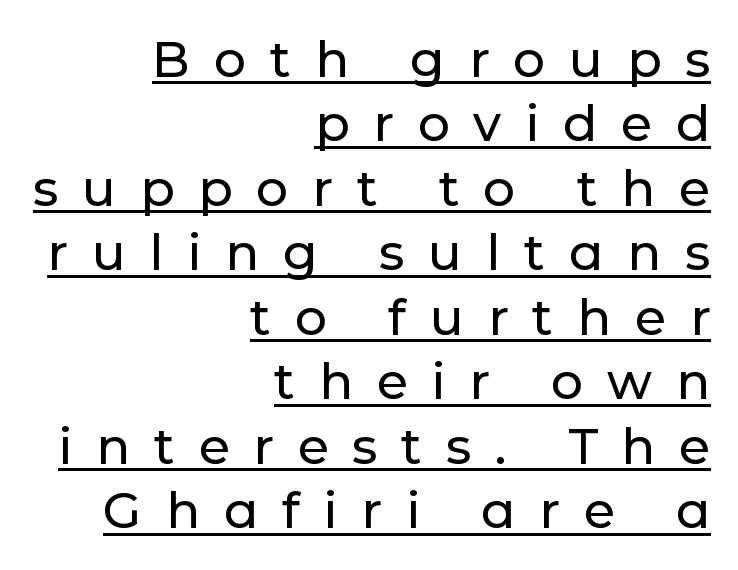
{"serif": "no", "italic": "no", "width": "normal", "stroke_contrast": "low", "x_height": "medium", "monospaced": "no", "underline": "yes", "align": "right", "line_spacing": "normal", "line_spacing_ratio": 1.29, "letter_spacing": "wide", "letter_spacing_em": 0.48, "glyph_px": 50}
